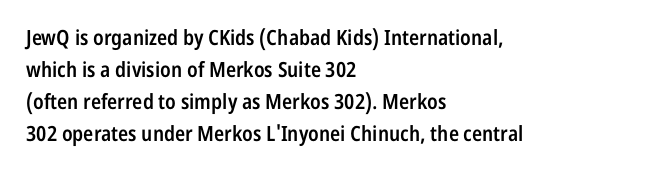
{"italic": "no", "bold": "semi", "underline": "no", "align": "left", "line_spacing": "normal", "line_spacing_ratio": 1.53, "letter_spacing": "normal", "letter_spacing_em": 0.0, "glyph_px": 21}
